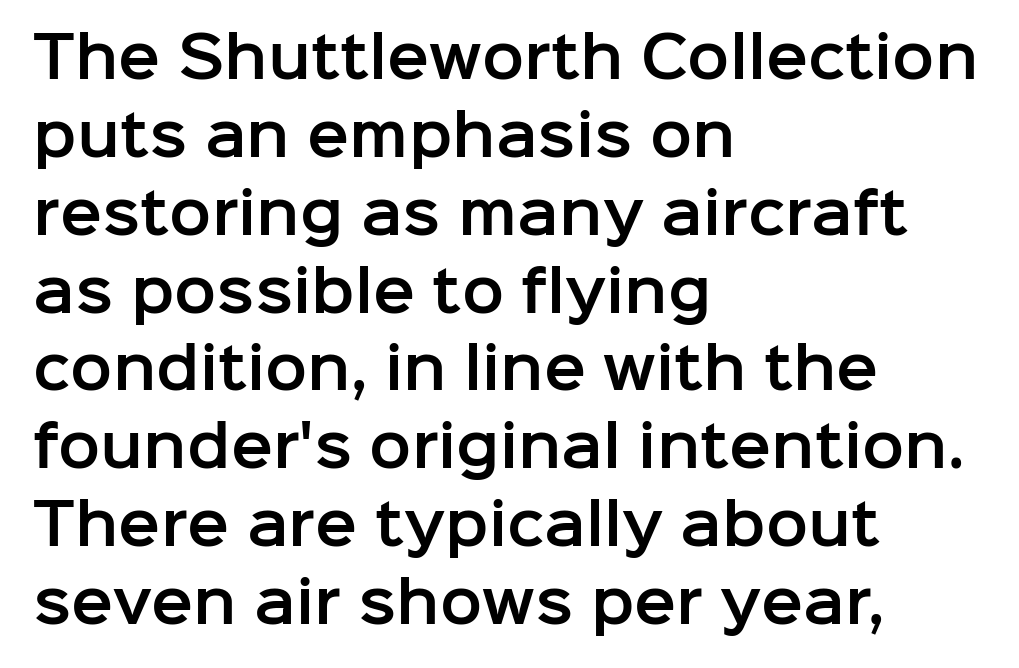
The image shows 56 px sans-serif type, upright; set left-aligned, normal line spacing (1.39x), normal letter spacing, not underlined; low stroke contrast and a medium x-height.
